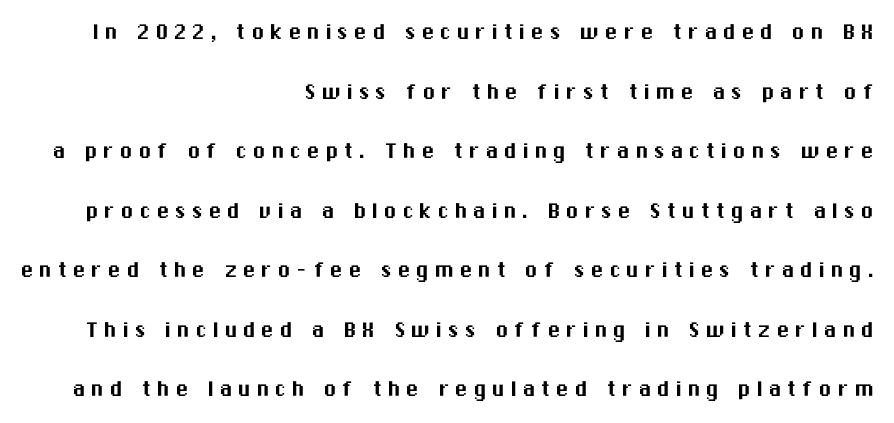
A typesetter would call this leading open, well beyond the default. The area under the type is left untouched. Is there any slant? The stems are plumb. A typesetter would call this heavily tracked-out type.
